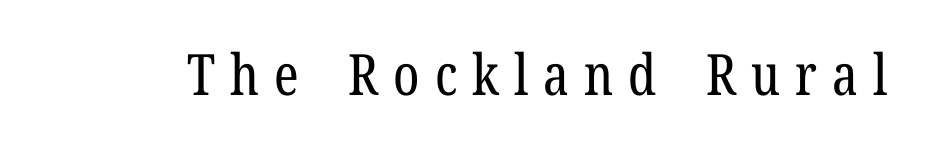
{"serif": "yes", "italic": "no", "bold": "no", "weight": "regular", "width": "condensed", "stroke_contrast": "low", "x_height": "medium", "monospaced": "no", "underline": "no", "letter_spacing": "wide", "letter_spacing_em": 0.26, "glyph_px": 57}
